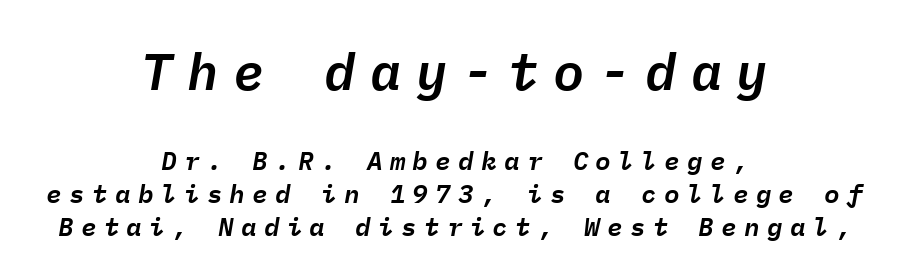
The image shows 52 px text type, italic (leaning right), monospaced; set centered, normal line spacing (1.26x), unusually wide letter spacing (+0.28 em), not underlined; the first (top) block is 2.0x larger; low stroke contrast and a medium x-height.
